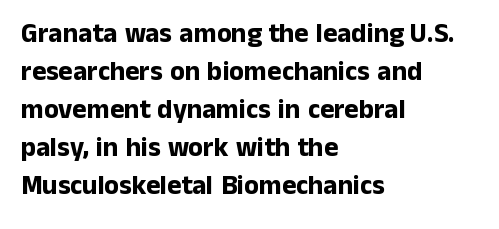
{"italic": "no", "bold": "yes", "underline": "no", "align": "left", "line_spacing": "normal", "line_spacing_ratio": 1.41, "letter_spacing": "normal", "letter_spacing_em": 0.0, "glyph_px": 27}
